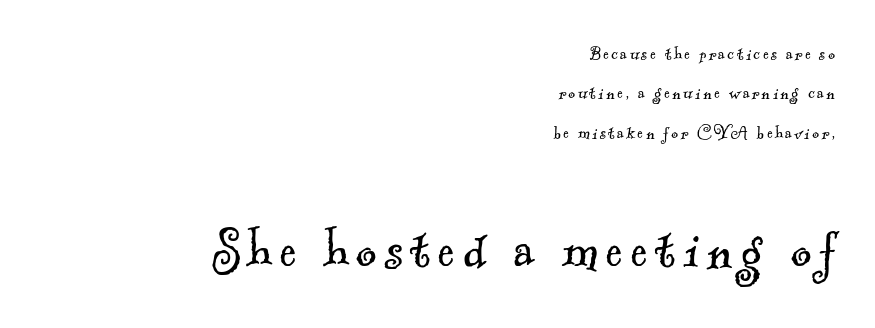
{"serif": "yes", "bold": "no", "weight": "light", "width": "normal", "x_height": "small", "monospaced": "no", "underline": "no", "align": "right", "line_spacing_ratio": 1.87, "larger_block": "second", "size_ratio": 3.05, "glyph_px": 64}
